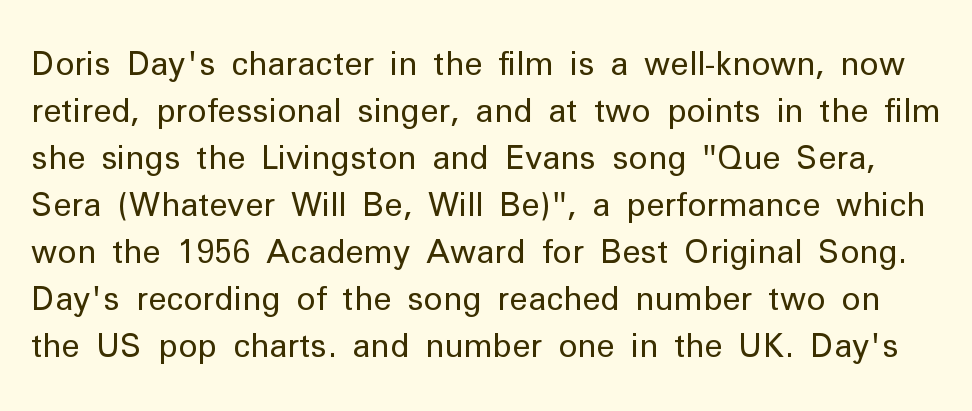
What's the leading like? Ordinary, nothing unusual. Varying glyph widths throughout — classic text-font behaviour. A bare baseline throughout the passage. Is this a sans? Yes — the strokes have no serifs. Letter spacing: default.
